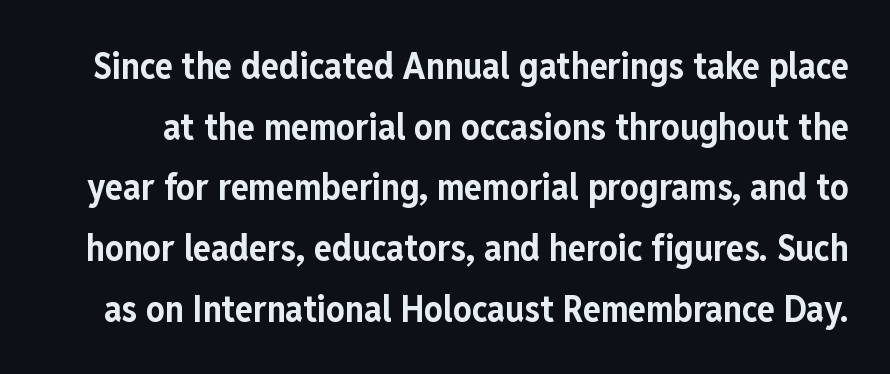
Character widths vary here, with narrow letters taking less room than wide ones. When letters stand straight like this, we call the style roman or upright. The typeface chosen for these lines omits serifs. Short note: letters normally spaced. Compared with typical paragraphs, the rows here are spaced about the same.
